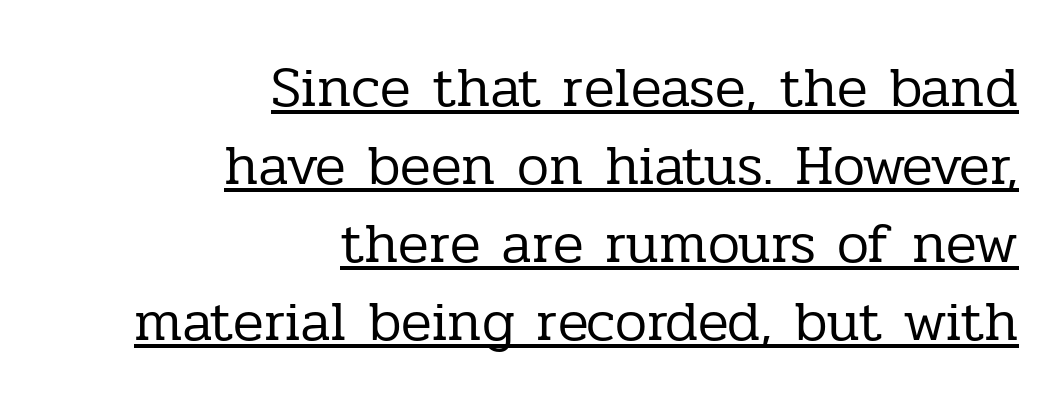
{"serif": "yes", "italic": "no", "bold": "no", "weight": "regular", "width": "normal", "stroke_contrast": "low", "x_height": "medium", "monospaced": "no", "underline": "yes", "align": "right", "line_spacing": "normal", "line_spacing_ratio": 1.37, "letter_spacing": "normal", "letter_spacing_em": 0.0, "glyph_px": 57}
